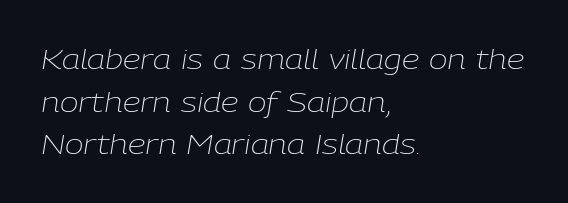
Leading matches the norm, producing a regular column. Looks like regular typesetting: each glyph gets only the width it needs. This sample is left-justified, so line endings fall wherever the words run out. Each stroke keeps to a modest, everyday thickness or less. Caption: standard tracking, unaltered. The rendering applies a slant to the glyphs.
